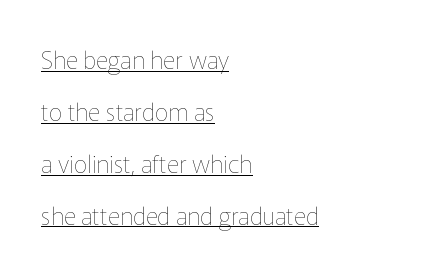
Q: Is the text bold? A: No.
Q: Is the text italic (slanted)? A: No, it is upright.
Q: Is the text underlined? A: Yes.
Q: How is the paragraph aligned? A: Left-aligned.
Q: Is the spacing between letters normal or unusually wide? A: Normal.
Q: Is the spacing between lines tight, normal or loose? A: Loose.
